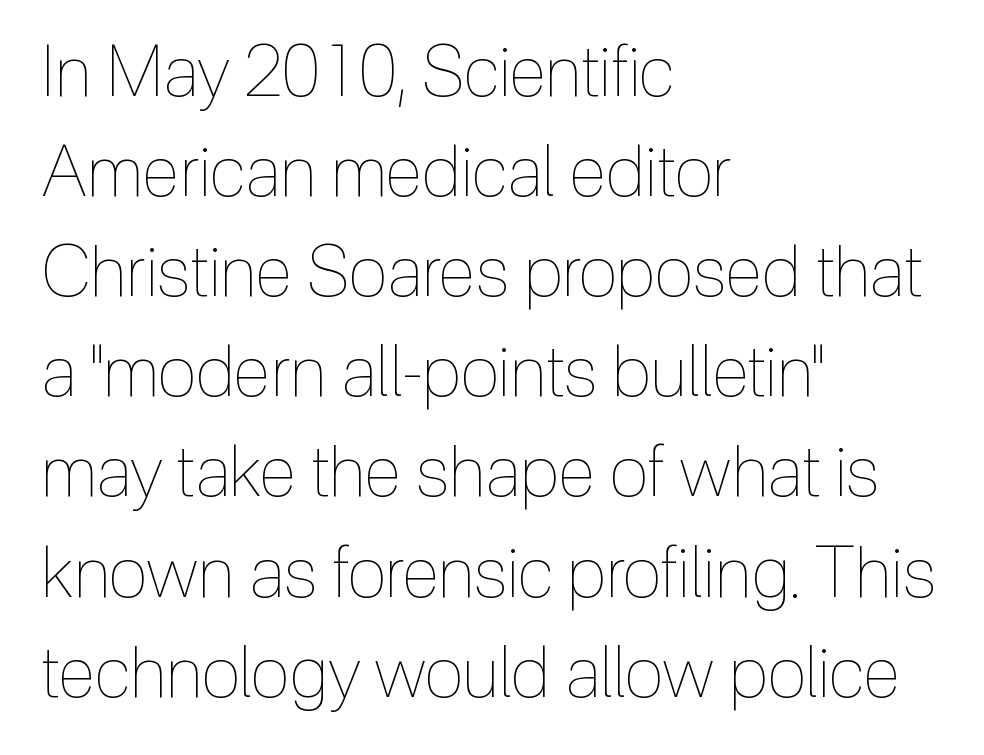
Q: Is the text bold? A: No.
Q: Is the text italic (slanted)? A: No, it is upright.
Q: Is the text underlined? A: No.
Q: How is the paragraph aligned? A: Left-aligned.
Q: Is the spacing between letters normal or unusually wide? A: Normal.
Q: Is the spacing between lines tight, normal or loose? A: Normal.
Q: Width (condensed, normal, or wide)? A: Condensed.
Q: x-height? A: Medium.
Q: Monospaced? A: No.
